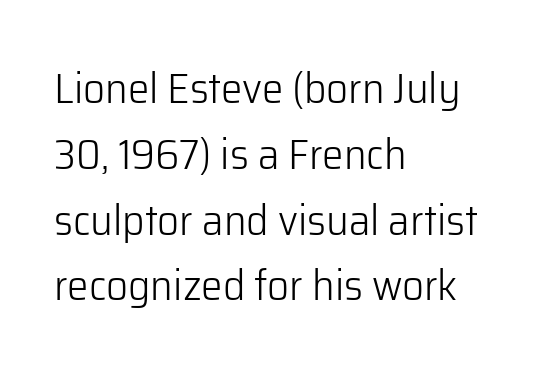
Is this a fixed-width face? No — the glyphs have proportional, varying widths. The leading is moderate, giving the passage an even texture. In terms of posture, this sample is upright. The specimen omits any rule beneath the text block's lines. A light-to-regular cut is what we see here.
